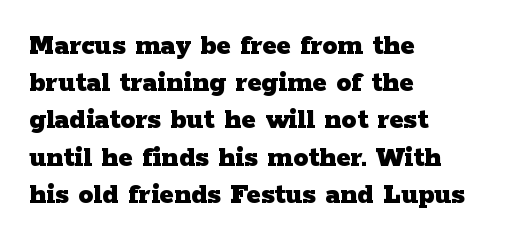
Q: Is the text bold? A: Yes.
Q: Is the text italic (slanted)? A: No, it is upright.
Q: Is the typeface a serif or a sans-serif typeface? A: Serif.
Q: Is the text underlined? A: No.
Q: How is the paragraph aligned? A: Left-aligned.
Q: Is the spacing between letters normal or unusually wide? A: Normal.
Q: Width (condensed, normal, or wide)? A: Wide.
Q: Stroke contrast? A: Low.
Q: x-height? A: Medium.
Q: Monospaced? A: No.
